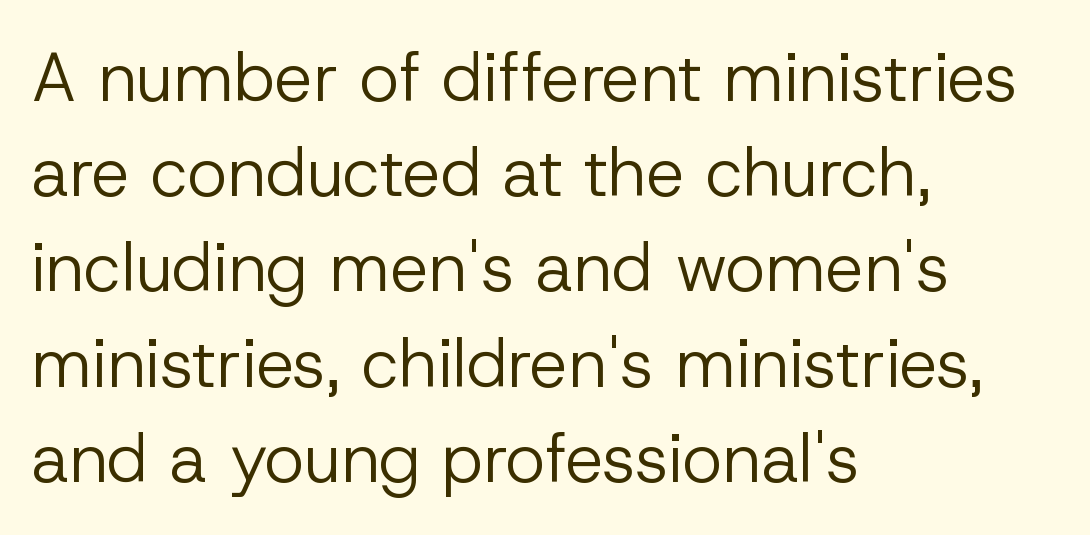
{"serif": "no", "italic": "no", "bold": "no", "weight": "regular", "width": "normal", "stroke_contrast": "low", "x_height": "medium", "monospaced": "no", "underline": "no", "align": "left", "line_spacing": "normal", "line_spacing_ratio": 1.4, "letter_spacing": "normal", "letter_spacing_em": 0.0, "glyph_px": 68}
